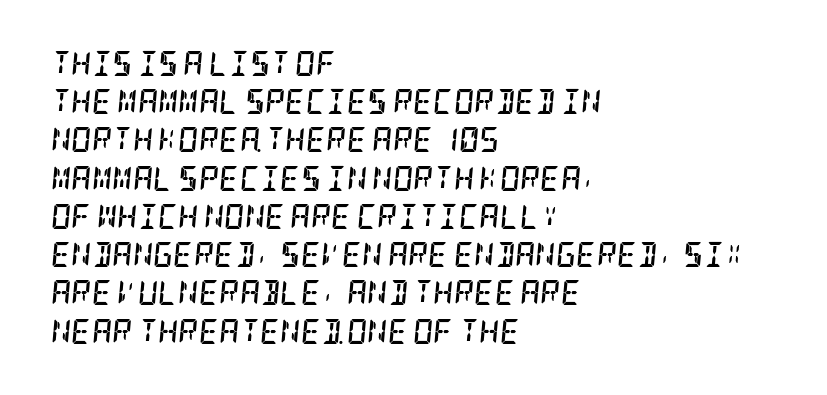
Q: Is the text bold? A: Yes.
Q: Is the text italic (slanted)? A: Yes, it leans right by about 5 degrees.
Q: Is the text underlined? A: No.
Q: How is the paragraph aligned? A: Left-aligned.
Q: Is the spacing between letters normal or unusually wide? A: Normal.
Q: Is the spacing between lines tight, normal or loose? A: Normal.
